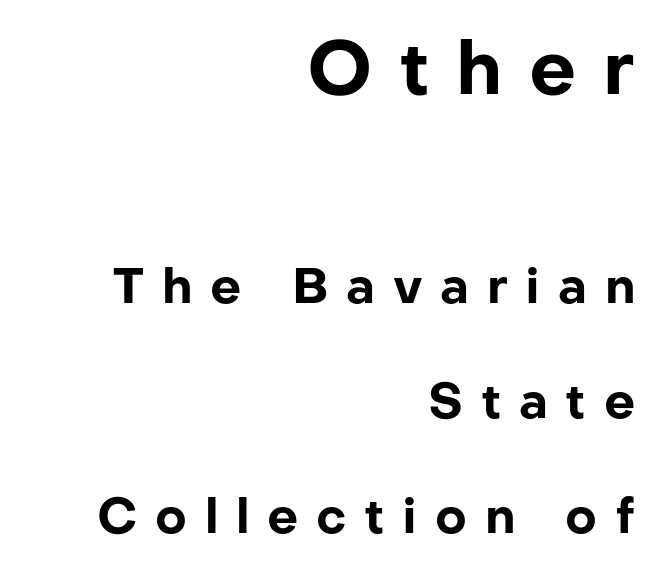
Q: Is the text bold? A: Yes.
Q: Is the text italic (slanted)? A: No, it is upright.
Q: Is the typeface a serif or a sans-serif typeface? A: Sans-serif.
Q: Is the text underlined? A: No.
Q: How is the paragraph aligned? A: Right-aligned.
Q: Is the spacing between letters normal or unusually wide? A: Unusually wide.
Q: Is the spacing between lines tight, normal or loose? A: Loose.
Q: Which block of text is set in a larger size, the first (top) or the second (bottom)? A: The first (top) one.
Q: Width (condensed, normal, or wide)? A: Normal.
Q: Stroke contrast? A: Low.
Q: x-height? A: Medium.
Q: Monospaced? A: No.
